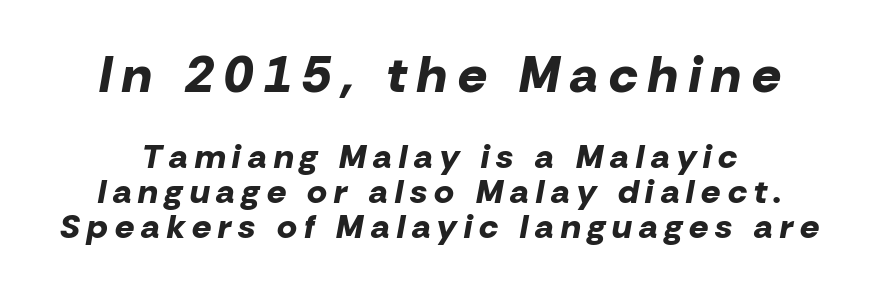
Q: Is the text bold? A: Yes.
Q: Is the text italic (slanted)? A: Yes, it leans right by about 10 degrees.
Q: Is the text underlined? A: No.
Q: Is the spacing between letters normal or unusually wide? A: Unusually wide.
Q: Is the spacing between lines tight, normal or loose? A: Tight.
Q: Which block of text is set in a larger size, the first (top) or the second (bottom)? A: The first (top) one.
Q: Width (condensed, normal, or wide)? A: Normal.
Q: Stroke contrast? A: Low.
Q: x-height? A: Medium.
Q: Monospaced? A: No.
